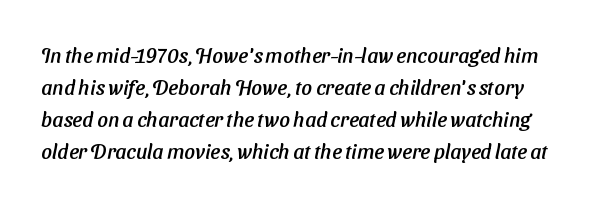
The image shows 21 px text type; set normal line spacing (1.53x), normal letter spacing, not underlined.
